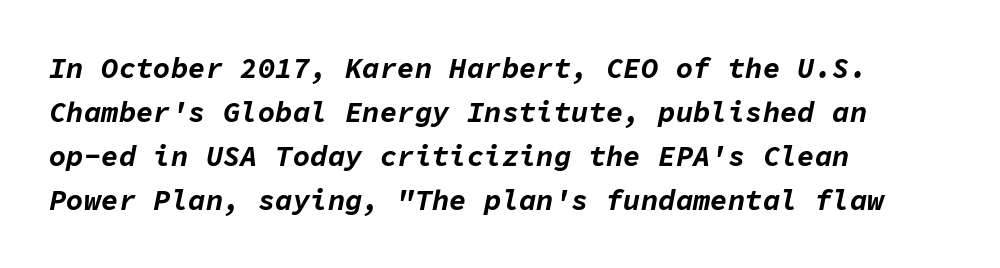
Q: Is the text bold? A: Yes.
Q: Is the text italic (slanted)? A: Yes, it leans right by about 11 degrees.
Q: Is the text underlined? A: No.
Q: How is the paragraph aligned? A: Left-aligned.
Q: Is the spacing between letters normal or unusually wide? A: Normal.
Q: Is the spacing between lines tight, normal or loose? A: Normal.
Q: Width (condensed, normal, or wide)? A: Normal.
Q: Stroke contrast? A: Low.
Q: x-height? A: Medium.
Q: Monospaced? A: Yes.
